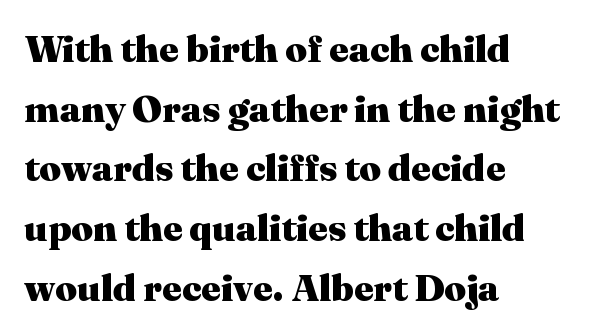
Q: Is the text bold? A: Yes.
Q: Is the text italic (slanted)? A: No, it is upright.
Q: Is the typeface a serif or a sans-serif typeface? A: Serif.
Q: Is the text underlined? A: No.
Q: How is the paragraph aligned? A: Left-aligned.
Q: Is the spacing between letters normal or unusually wide? A: Normal.
Q: Is the spacing between lines tight, normal or loose? A: Normal.
Q: Width (condensed, normal, or wide)? A: Normal.
Q: Stroke contrast? A: Medium.
Q: x-height? A: Medium.
Q: Monospaced? A: No.
